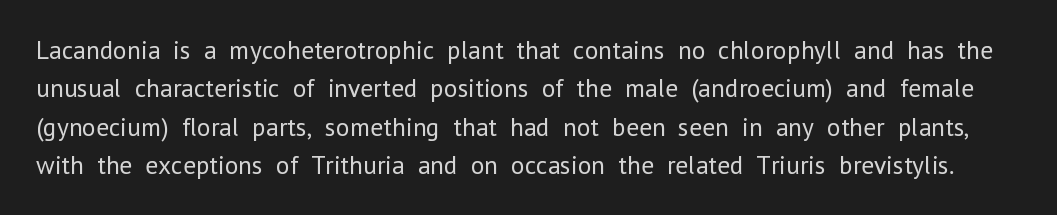
The zone under the glyphs is completely vacant. Between one letter and the next there's only the usual sliver of space. A normal amount of white space separates one row of letters from the next. No extra ink here — the face is not bold.
